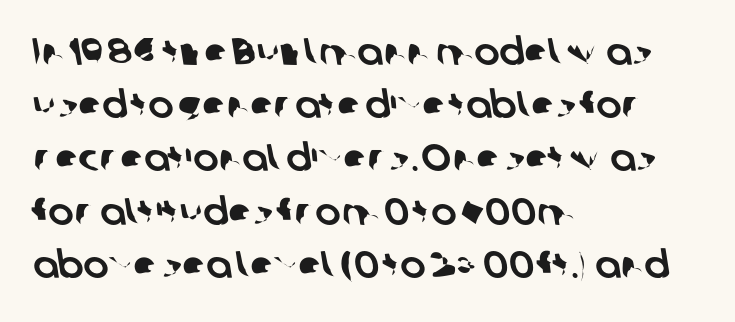
Q: Is the typeface a serif or a sans-serif typeface? A: Sans-serif.
Q: Is the text underlined? A: No.
Q: How is the paragraph aligned? A: Left-aligned.
Q: Is the spacing between letters normal or unusually wide? A: Normal.
Q: Is the spacing between lines tight, normal or loose? A: Normal.
Q: Width (condensed, normal, or wide)? A: Normal.
Q: Stroke contrast? A: Low.
Q: x-height? A: Medium.
Q: Monospaced? A: No.
